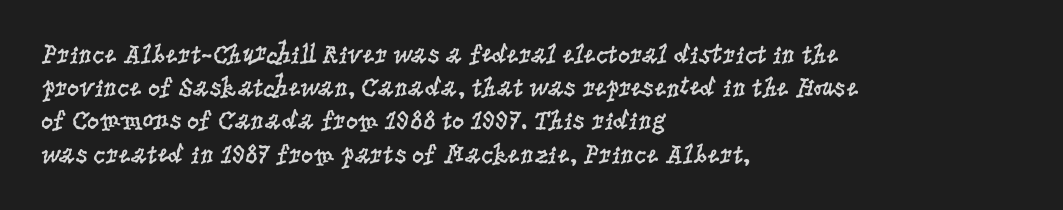
The image shows 27 px text type; set left-aligned, line spacing 1.23x, normal letter spacing, not underlined.
